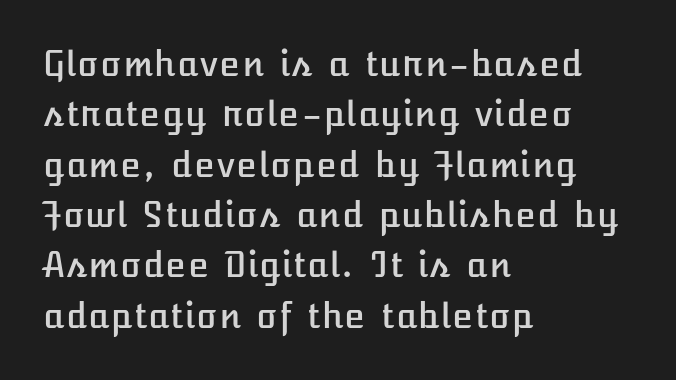
Teacher's note: observe the even left margin — that is flush-left alignment. Rule under the text: the space is simply empty. It's the straight-up-and-down kind of type. How are the letters spaced? Ordinarily, with no added tracking. Regarding leading, the lines here are spaced in the standard way.
